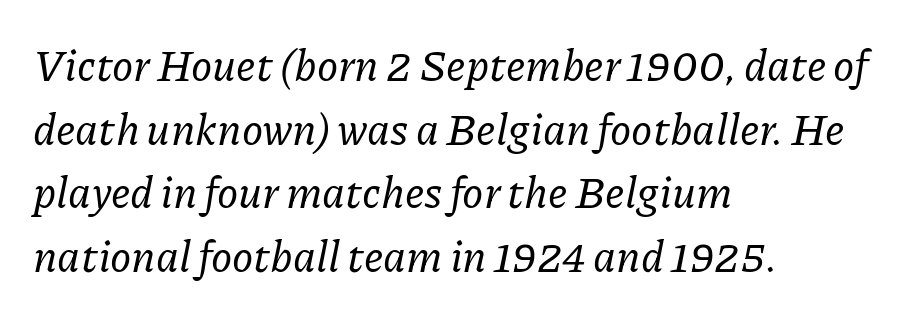
Here the designer chose a conventional face with non-uniform glyph widths. Normally led — the rows are evenly, conventionally spaced. Has an underline been added? It has not. The whole block is typeset with a tilt. The paragraph shown leans on its left margin. This sample uses a serif face.
